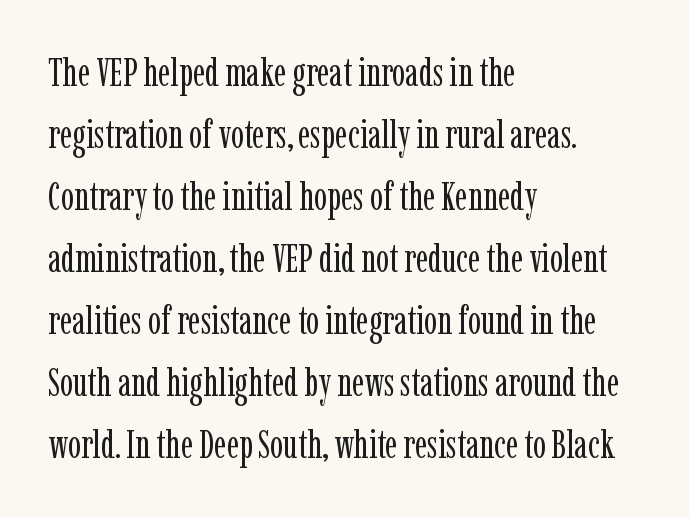
Q: Is the text bold? A: No.
Q: Is the text italic (slanted)? A: No, it is upright.
Q: Is the typeface a serif or a sans-serif typeface? A: Serif.
Q: Is the text underlined? A: No.
Q: How is the paragraph aligned? A: Left-aligned.
Q: Is the spacing between letters normal or unusually wide? A: Normal.
Q: Is the spacing between lines tight, normal or loose? A: Normal.
Q: Width (condensed, normal, or wide)? A: Condensed.
Q: Stroke contrast? A: Low.
Q: x-height? A: Medium.
Q: Monospaced? A: No.
